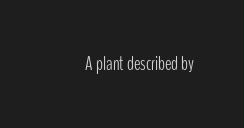
The image shows 20 px text type, upright; set normal letter spacing, not underlined.
